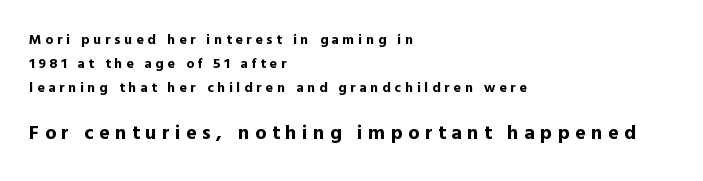
{"italic": "no", "bold": "yes", "underline": "no", "align": "left", "line_spacing_ratio": 1.73, "letter_spacing": "wide", "letter_spacing_em": 0.27, "larger_block": "second", "size_ratio": 1.43, "glyph_px": 20}
